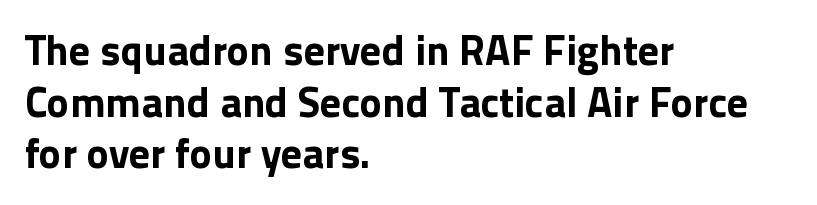
{"serif": "no", "italic": "no", "bold": "yes", "weight": "bold", "width": "normal", "x_height": "medium", "monospaced": "no", "underline": "no", "align": "left", "line_spacing_ratio": 1.23, "letter_spacing": "normal", "letter_spacing_em": 0.0, "glyph_px": 42}
